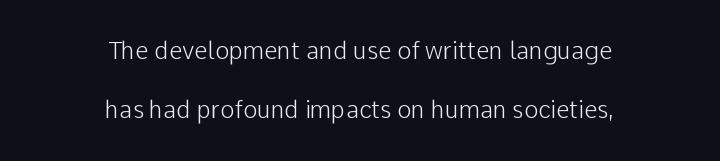
The image shows 24 px text type, upright; set centered, loose line spacing (2.47x), normal letter spacing, not underlined.
